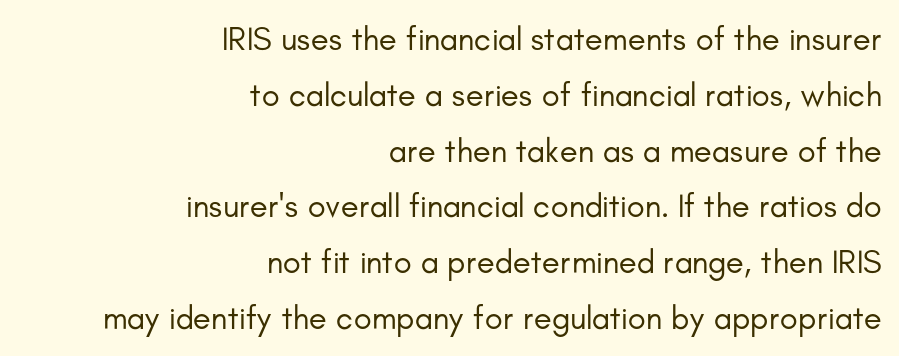
The image shows 33 px regular-weight sans-serif type, upright; set right-aligned, normal line spacing (1.69x), normal letter spacing, not underlined; low stroke contrast and a small x-height.
